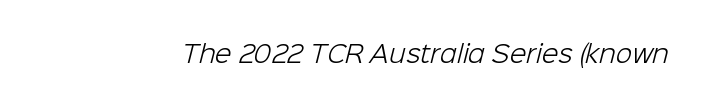
The image shows 24 px text type; set normal letter spacing, not underlined.
